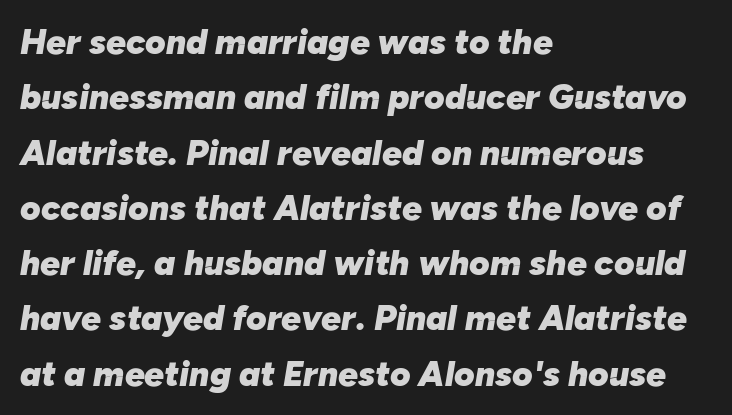
Each glyph is drawn with heavy, bold strokes. Beneath every word, the page is bare. The horizontal fit of the characters is conventional and even. Character widths vary here, with narrow letters taking less room than wide ones.
